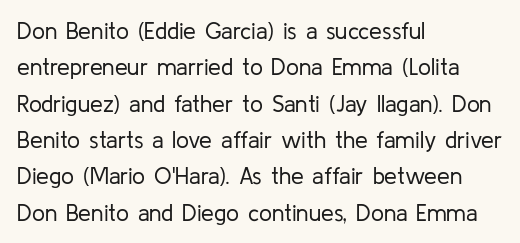
{"italic": "no", "bold": "no", "underline": "no", "align": "left", "line_spacing": "normal", "line_spacing_ratio": 1.58, "letter_spacing": "normal", "letter_spacing_em": 0.0, "glyph_px": 23}
